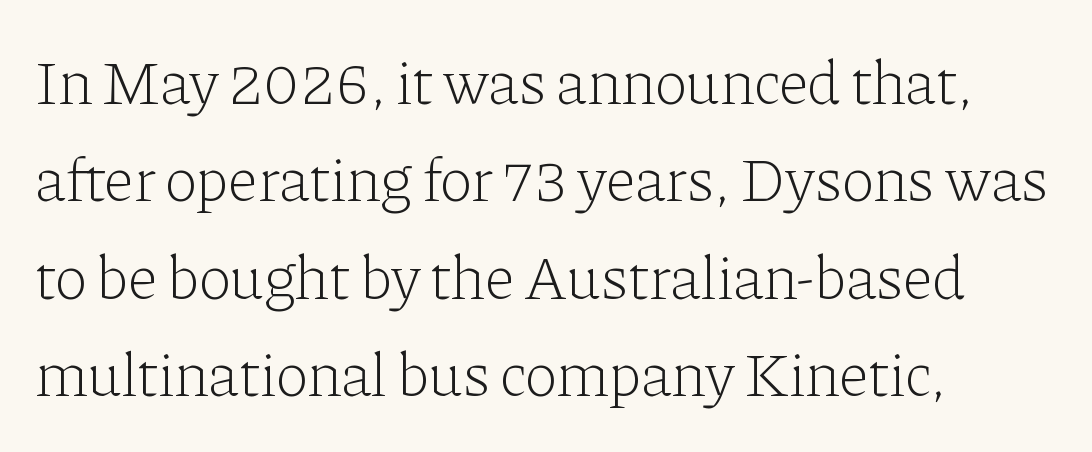
The type is set solid horizontally, with unmodified tracking. Proportional: the letters do not fall into vertical columns. Line beginnings align vertically; line endings do not. Tall strokes in this sample are plumb rather than angled. What kind of face is this? One with serifs. The typesetting does not lean heavy: it is not bold.
